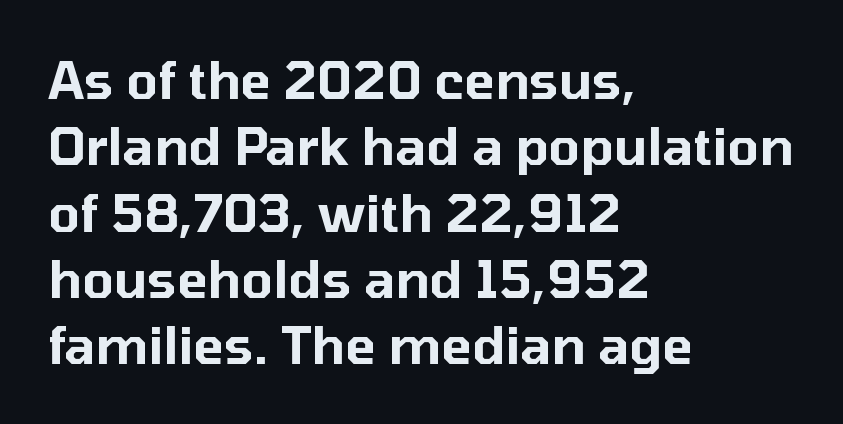
Q: Is the text italic (slanted)? A: No, it is upright.
Q: Is the typeface a serif or a sans-serif typeface? A: Sans-serif.
Q: Is the text underlined? A: No.
Q: How is the paragraph aligned? A: Left-aligned.
Q: Is the spacing between letters normal or unusually wide? A: Normal.
Q: Is the spacing between lines tight, normal or loose? A: Normal.
Q: Width (condensed, normal, or wide)? A: Normal.
Q: Stroke contrast? A: Low.
Q: x-height? A: Medium.
Q: Monospaced? A: No.
